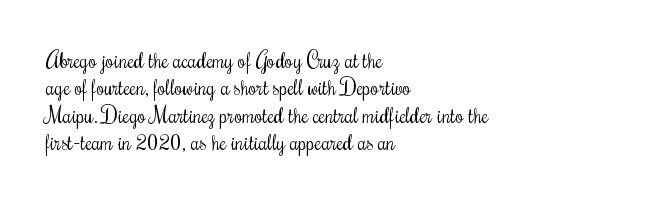
Q: Is the text bold? A: No.
Q: Is the text italic (slanted)? A: Yes.
Q: Is the text underlined? A: No.
Q: How is the paragraph aligned? A: Left-aligned.
Q: Is the spacing between letters normal or unusually wide? A: Normal.
Q: Is the spacing between lines tight, normal or loose? A: Normal.
